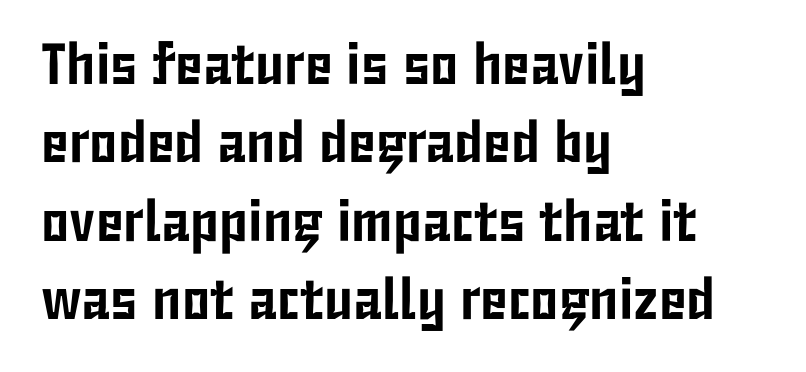
The letters carry no serifs — their stems end cleanly without finishing strokes. Compared with typical body copy, the letter spacing here is the same. What's the leading like? Ordinary, nothing unusual. Proportional: the letters do not fall into vertical columns.
